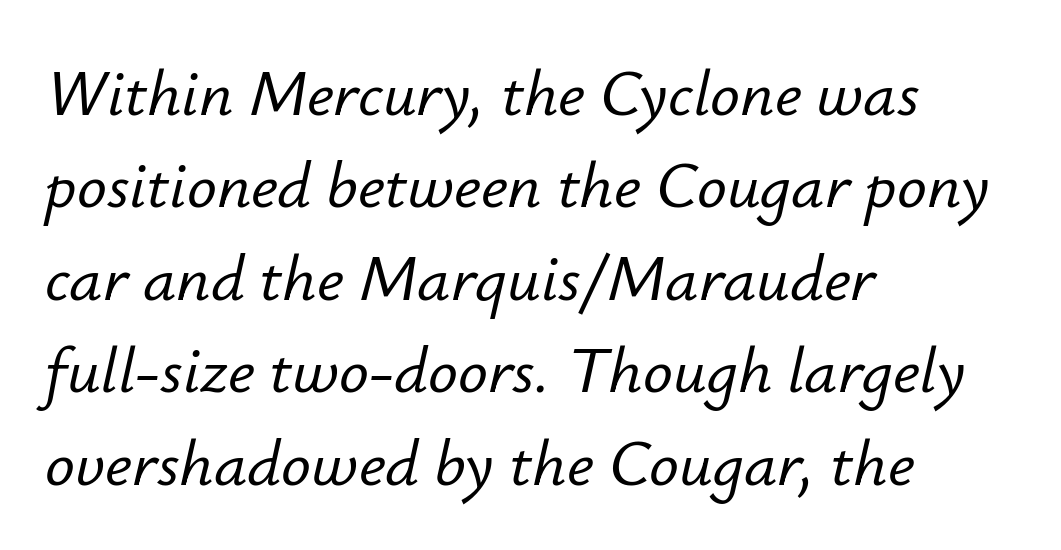
Q: Is the text italic (slanted)? A: Yes, it leans right by about 12 degrees.
Q: Is the text underlined? A: No.
Q: How is the paragraph aligned? A: Left-aligned.
Q: Is the spacing between letters normal or unusually wide? A: Normal.
Q: Is the spacing between lines tight, normal or loose? A: Normal.
Q: Width (condensed, normal, or wide)? A: Normal.
Q: Stroke contrast? A: Low.
Q: x-height? A: Small.
Q: Monospaced? A: No.
